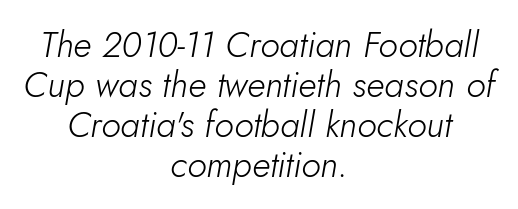
The image shows 36 px light type, italic (leaning right); set centered, tight line spacing (1.11x), normal letter spacing, not underlined; low stroke contrast and a small x-height.
